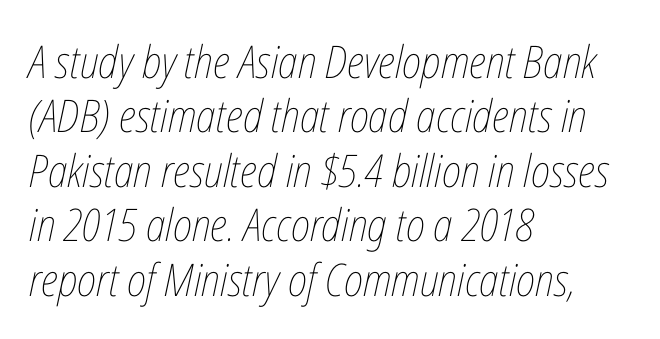
The image shows 45 px thin, condensed type, italic (leaning right); set left-aligned, line spacing 1.21x, normal letter spacing, not underlined; low stroke contrast and a medium x-height.
